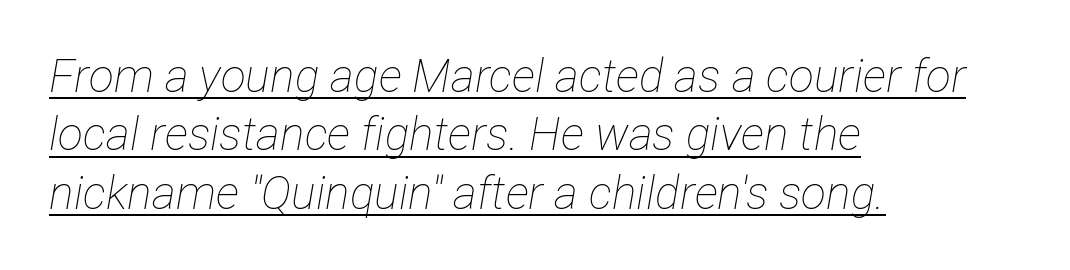
The weight would be labelled regular, book, light, or lighter still. Quick note: interline space is typical. Varying glyph widths throughout — classic text-font behaviour. Notice how the stems are inclined rather than vertical — that's the hallmark of italics. Teacher's note: observe the even left margin — that is flush-left alignment.
